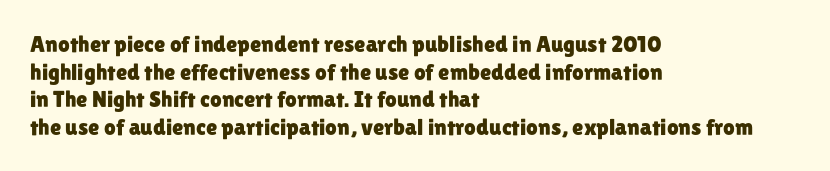
{"italic": "no", "underline": "no", "align": "left", "line_spacing_ratio": 1.2, "letter_spacing": "normal", "letter_spacing_em": 0.0, "glyph_px": 23}
